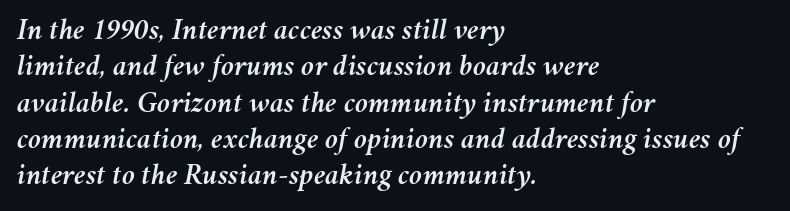
{"italic": "yes", "lean": "right", "slant_degrees": 11, "width": "normal", "stroke_contrast": "medium", "x_height": "medium", "monospaced": "no", "underline": "no", "align": "left", "line_spacing_ratio": 1.21, "letter_spacing": "normal", "letter_spacing_em": 0.0, "glyph_px": 30}
